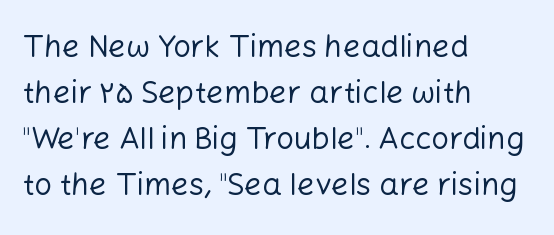
The image shows 31 px regular-weight sans-serif type, upright; set left-aligned, normal line spacing (1.48x), normal letter spacing, not underlined; low stroke contrast and a medium x-height.
